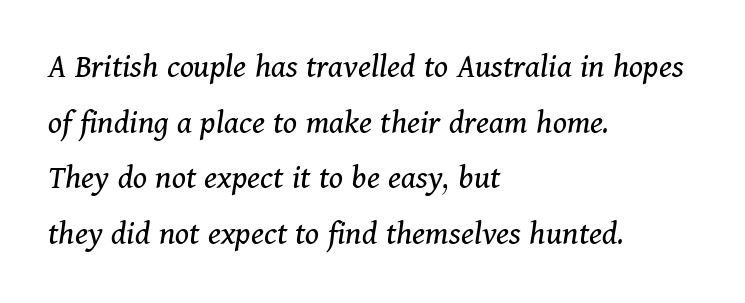
The passage shown leans; its letterforms are oblique. This reads as an unemphasized weight, regular at the heaviest. This rendering uses left alignment, leaving the right contour irregular. The letters carry serifs — small finishing strokes at the ends of their stems. Lines of text with bare space underneath. This sample keeps an unexceptional amount of space between lines.
